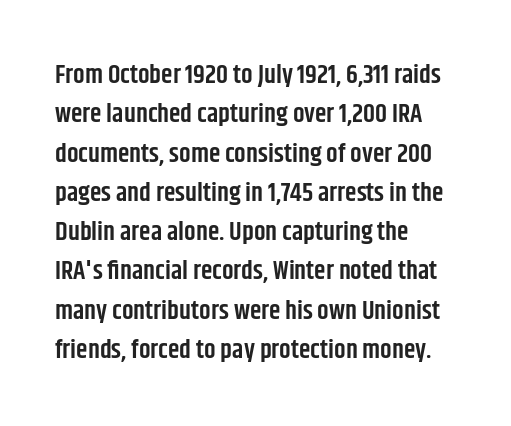
Q: Is the text bold? A: Semi-bold.
Q: Is the text italic (slanted)? A: No, it is upright.
Q: Is the text underlined? A: No.
Q: How is the paragraph aligned? A: Left-aligned.
Q: Is the spacing between letters normal or unusually wide? A: Normal.
Q: Is the spacing between lines tight, normal or loose? A: Normal.
